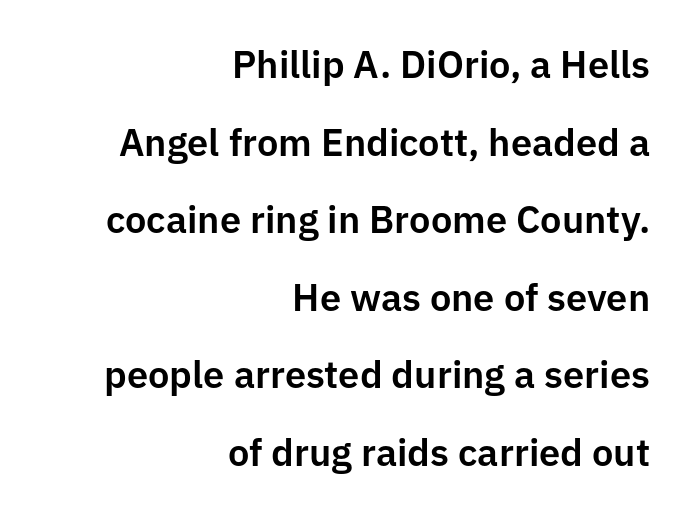
The image shows 38 px sans-serif type, upright; set right-aligned, loose line spacing (2.04x), normal letter spacing, not underlined; low stroke contrast and a medium x-height.
